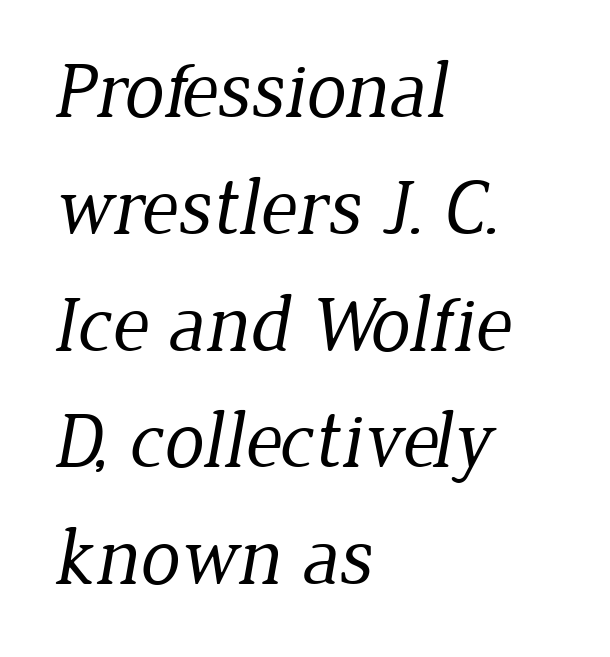
Q: Is the text bold? A: No.
Q: Is the typeface a serif or a sans-serif typeface? A: Serif.
Q: Is the text underlined? A: No.
Q: How is the paragraph aligned? A: Left-aligned.
Q: Is the spacing between letters normal or unusually wide? A: Normal.
Q: Is the spacing between lines tight, normal or loose? A: Normal.
Q: Width (condensed, normal, or wide)? A: Normal.
Q: Stroke contrast? A: Low.
Q: x-height? A: Medium.
Q: Monospaced? A: No.
